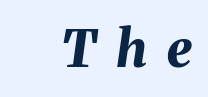
{"italic": "yes", "lean": "right", "slant_degrees": 8, "bold": "yes", "weight": "bold", "width": "normal", "stroke_contrast": "medium", "x_height": "medium", "monospaced": "no", "underline": "no", "align": "right", "letter_spacing": "wide", "letter_spacing_em": 0.39, "glyph_px": 51}
